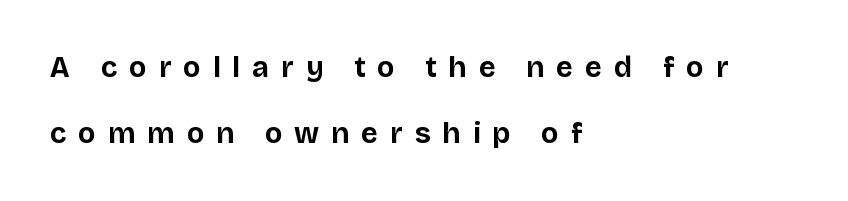
{"serif": "no", "italic": "no", "bold": "yes", "weight": "bold", "width": "normal", "stroke_contrast": "low", "x_height": "large", "monospaced": "no", "underline": "no", "align": "left", "line_spacing": "loose", "line_spacing_ratio": 2.27, "letter_spacing": "wide", "letter_spacing_em": 0.41, "glyph_px": 29}
